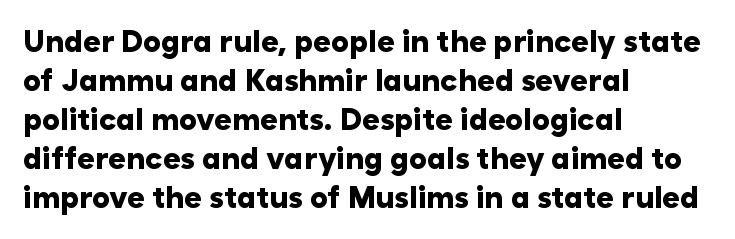
{"serif": "no", "italic": "no", "bold": "yes", "weight": "heavy", "width": "normal", "stroke_contrast": "low", "x_height": "medium", "monospaced": "no", "underline": "no", "align": "left", "line_spacing": "normal", "line_spacing_ratio": 1.3, "letter_spacing": "normal", "letter_spacing_em": 0.0, "glyph_px": 30}
